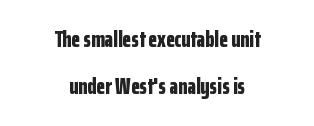
Q: Is the text bold? A: Yes.
Q: Is the text italic (slanted)? A: No, it is upright.
Q: Is the text underlined? A: No.
Q: How is the paragraph aligned? A: Centered.
Q: Is the spacing between letters normal or unusually wide? A: Normal.
Q: Is the spacing between lines tight, normal or loose? A: Loose.
